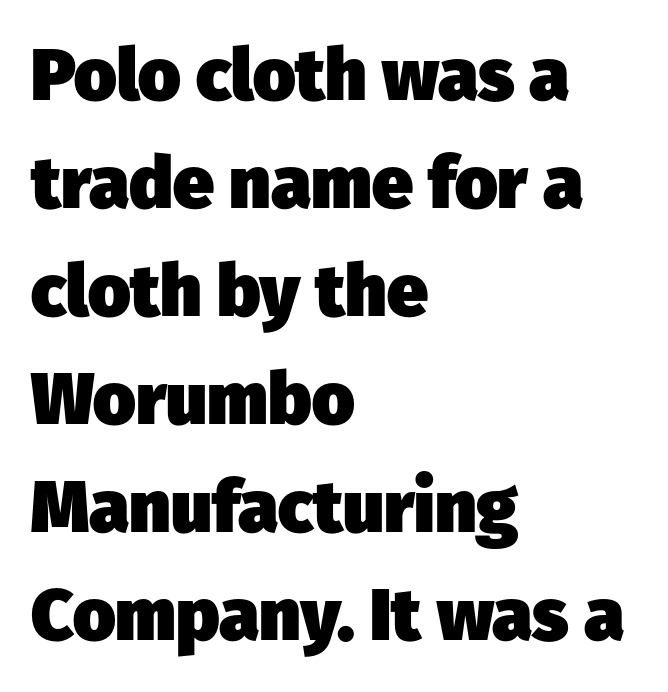
The image shows 73 px heavy sans-serif type; set left-aligned, normal line spacing (1.48x), normal letter spacing, not underlined; low stroke contrast and a medium x-height.
